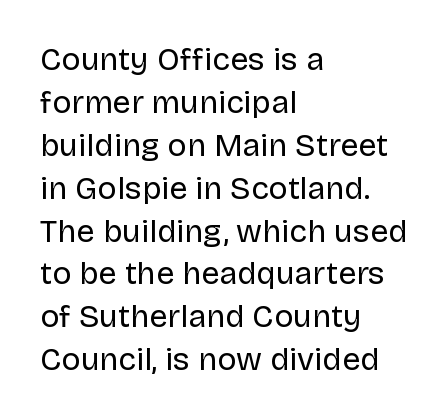
Q: Is the text bold? A: No.
Q: Is the text italic (slanted)? A: No, it is upright.
Q: Is the typeface a serif or a sans-serif typeface? A: Sans-serif.
Q: Is the text underlined? A: No.
Q: How is the paragraph aligned? A: Left-aligned.
Q: Is the spacing between letters normal or unusually wide? A: Normal.
Q: Is the spacing between lines tight, normal or loose? A: Normal.
Q: Width (condensed, normal, or wide)? A: Normal.
Q: Stroke contrast? A: Low.
Q: x-height? A: Large.
Q: Monospaced? A: No.
